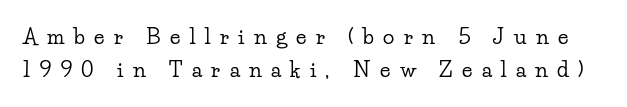
Honestly, the row spacing looks completely unremarkable. Rule under the text: the space is simply empty. Do the letters lean? They stand straight. Each word looks stretched out because of the extra space between its letters.
